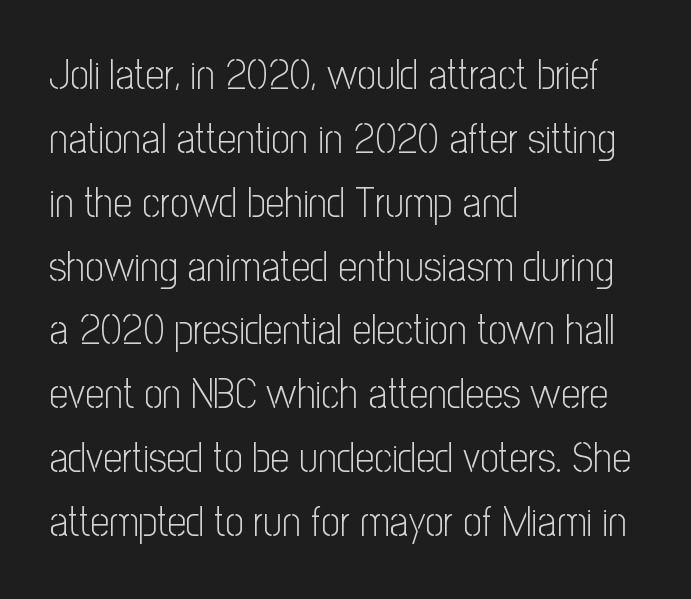
Q: Is the text bold? A: No.
Q: Is the text italic (slanted)? A: No, it is upright.
Q: Is the typeface a serif or a sans-serif typeface? A: Sans-serif.
Q: Is the text underlined? A: No.
Q: How is the paragraph aligned? A: Left-aligned.
Q: Is the spacing between letters normal or unusually wide? A: Normal.
Q: Is the spacing between lines tight, normal or loose? A: Normal.
Q: Width (condensed, normal, or wide)? A: Condensed.
Q: Stroke contrast? A: Low.
Q: x-height? A: Medium.
Q: Monospaced? A: No.
